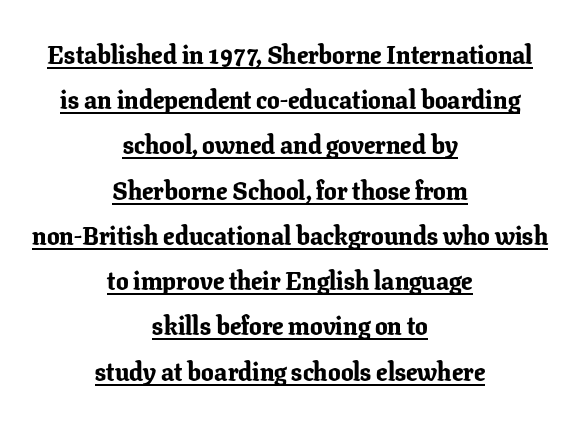
Default kerning and tracking; the words read as compact shapes. The face used here has the dense, thick strokes of a bold. Caption: multi-line text, centered on the measure. Tall strokes in this sample are plumb rather than angled. Caption: lettering with a line underneath.
